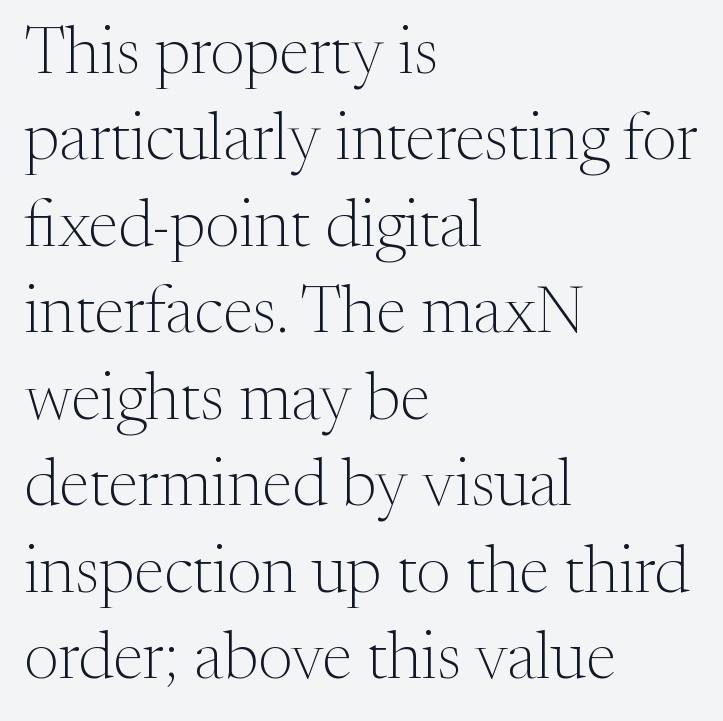
Q: Is the text bold? A: No.
Q: Is the text italic (slanted)? A: No, it is upright.
Q: Is the typeface a serif or a sans-serif typeface? A: Serif.
Q: Is the text underlined? A: No.
Q: How is the paragraph aligned? A: Left-aligned.
Q: Is the spacing between letters normal or unusually wide? A: Normal.
Q: Is the spacing between lines tight, normal or loose? A: Normal.
Q: Width (condensed, normal, or wide)? A: Normal.
Q: Stroke contrast? A: Medium.
Q: x-height? A: Medium.
Q: Monospaced? A: No.
